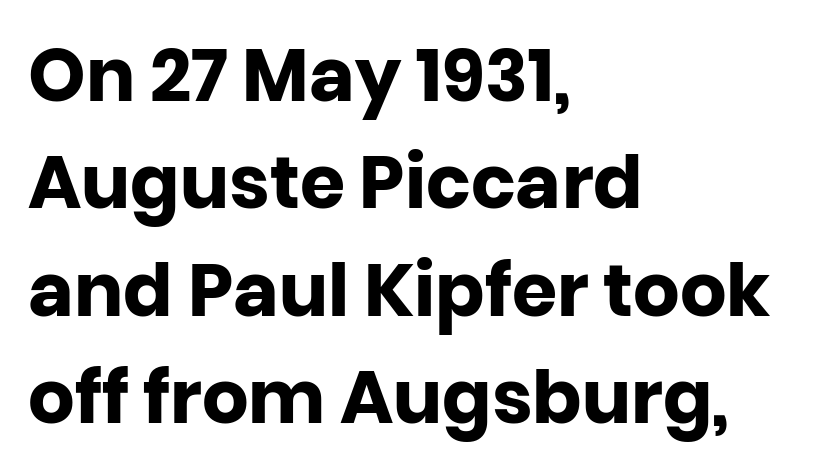
{"serif": "no", "italic": "no", "bold": "yes", "weight": "heavy", "width": "normal", "stroke_contrast": "low", "x_height": "large", "monospaced": "no", "underline": "no", "align": "left", "line_spacing": "normal", "line_spacing_ratio": 1.47, "letter_spacing": "normal", "letter_spacing_em": 0.0, "glyph_px": 73}
